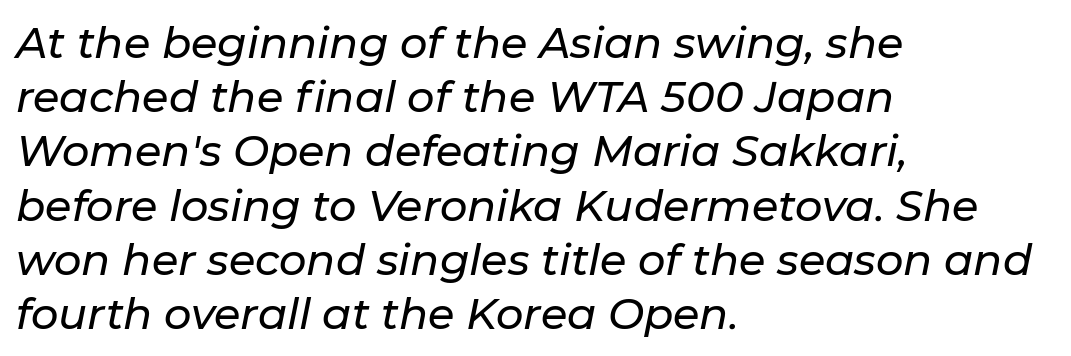
{"italic": "yes", "lean": "right", "slant_degrees": 11, "width": "normal", "stroke_contrast": "low", "x_height": "medium", "monospaced": "no", "underline": "no", "align": "left", "line_spacing": "normal", "line_spacing_ratio": 1.26, "letter_spacing": "normal", "letter_spacing_em": 0.0, "glyph_px": 43}
